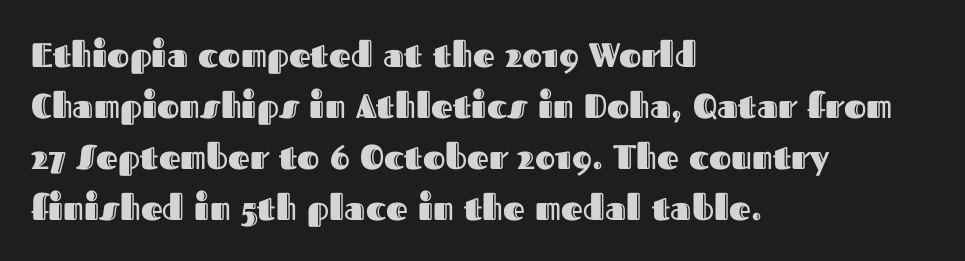
The image shows 34 px text type, upright; set left-aligned, normal line spacing (1.5x), normal letter spacing, not underlined; a medium x-height.
